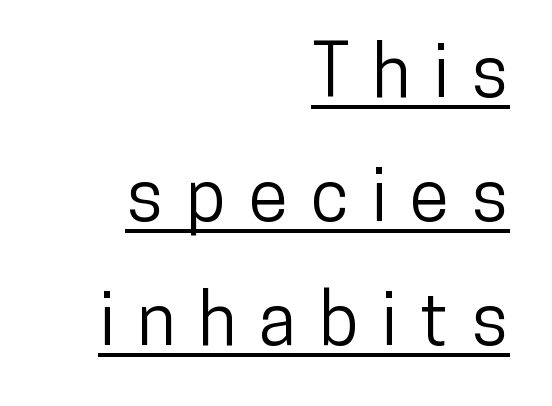
{"serif": "no", "italic": "no", "width": "condensed", "stroke_contrast": "low", "x_height": "medium", "monospaced": "no", "underline": "yes", "align": "right", "line_spacing_ratio": 1.72, "letter_spacing": "wide", "letter_spacing_em": 0.32, "glyph_px": 72}
